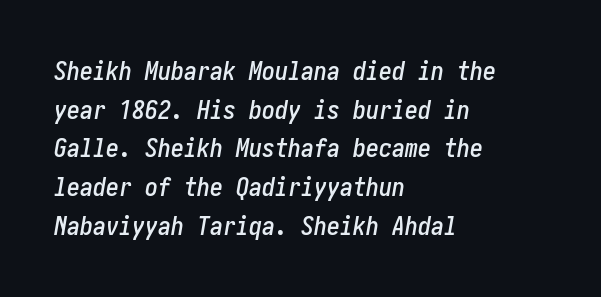
The image shows 26 px text type, italic (leaning right); set left-aligned, normal line spacing (1.49x), normal letter spacing, not underlined.
